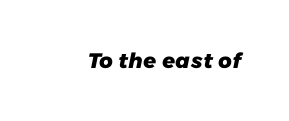
{"bold": "yes", "underline": "no", "letter_spacing": "normal", "letter_spacing_em": 0.0, "glyph_px": 21}
